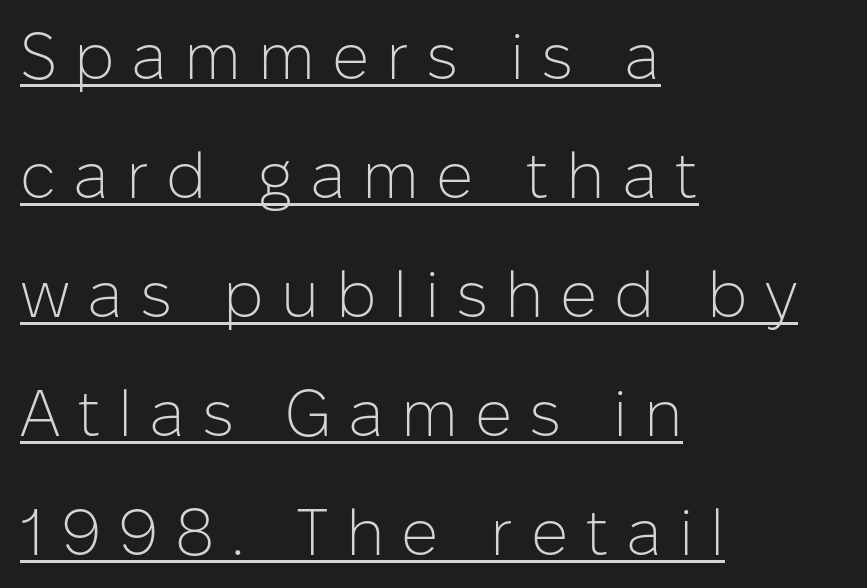
{"serif": "no", "italic": "no", "bold": "no", "weight": "light", "width": "normal", "stroke_contrast": "low", "x_height": "medium", "monospaced": "no", "underline": "yes", "align": "left", "line_spacing_ratio": 1.83, "letter_spacing": "wide", "letter_spacing_em": 0.26, "glyph_px": 65}
